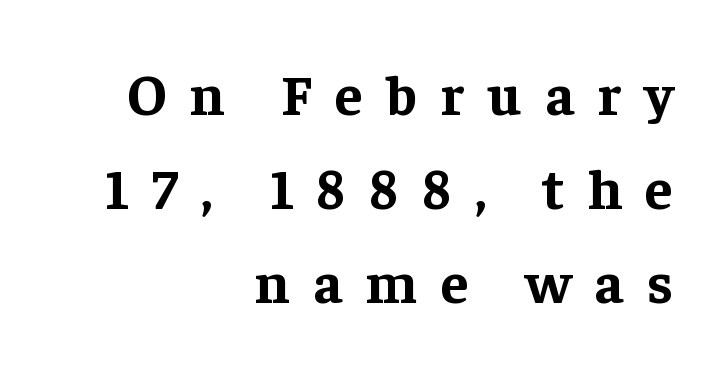
The image shows 57 px bold serif type, upright; set right-aligned, normal line spacing (1.65x), unusually wide letter spacing (+0.41 em), not underlined; low stroke contrast and a medium x-height.
